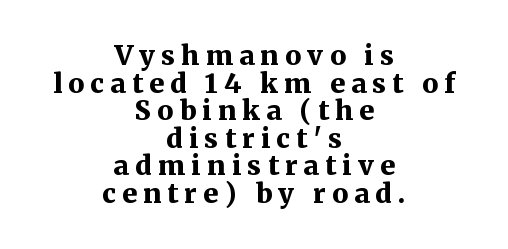
The image shows 27 px bold type, upright; set centered, tight line spacing (1.02x), unusually wide letter spacing (+0.23 em), not underlined.
